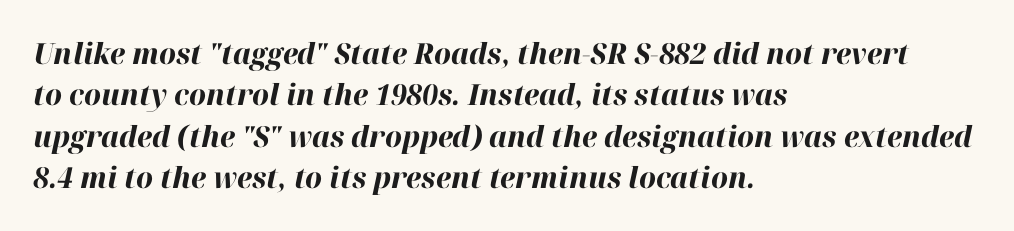
{"italic": "yes", "lean": "right", "slant_degrees": 12, "bold": "yes", "weight": "bold", "width": "normal", "stroke_contrast": "high", "x_height": "medium", "monospaced": "no", "underline": "no", "align": "left", "line_spacing": "normal", "line_spacing_ratio": 1.43, "letter_spacing": "normal", "letter_spacing_em": 0.0, "glyph_px": 29}
